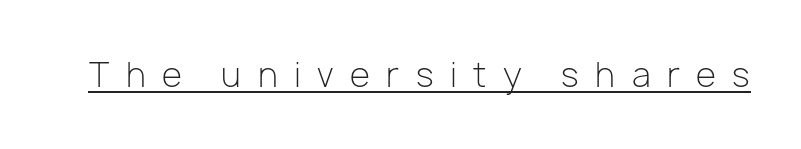
{"serif": "no", "italic": "no", "bold": "no", "weight": "light", "width": "normal", "stroke_contrast": "low", "x_height": "medium", "monospaced": "no", "underline": "yes", "letter_spacing": "wide", "letter_spacing_em": 0.5, "glyph_px": 33}
